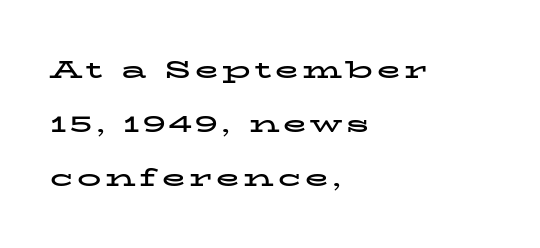
Q: Is the text bold? A: Yes.
Q: Is the text italic (slanted)? A: No, it is upright.
Q: Is the text underlined? A: No.
Q: How is the paragraph aligned? A: Left-aligned.
Q: Is the spacing between lines tight, normal or loose? A: Loose.
